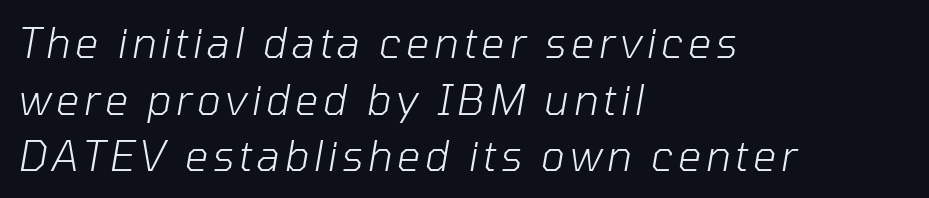
Here the designer chose a conventional face with non-uniform glyph widths. In CSS terms this would be text-align: left. Does the lettering tilt? It does — this is italic. Check under the words: just untouched page. Line spacing here is normal.
